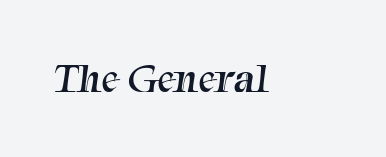
The image shows 42 px regular-weight serif type; set normal letter spacing, not underlined; medium stroke contrast and a medium x-height.
